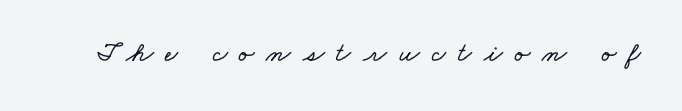
The passage shown is not underscored anywhere. Compared with typical body copy, the letter spacing here is much looser. A typesetter would call this proportional, since set widths differ per character.
